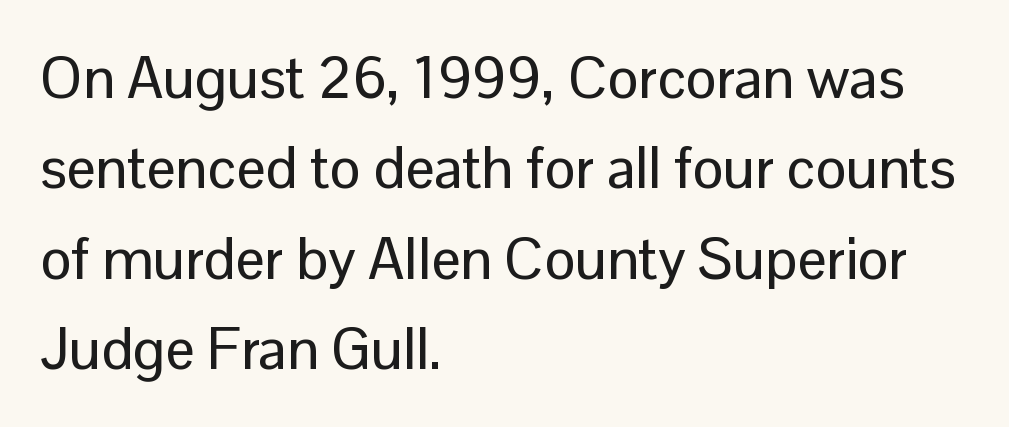
Typographically, this falls in the sans-serif category. If you measured baseline to baseline, you'd find a middling distance. Honestly, there is no underline to notice here at all. No italicization has been applied; the sample stays upright.
